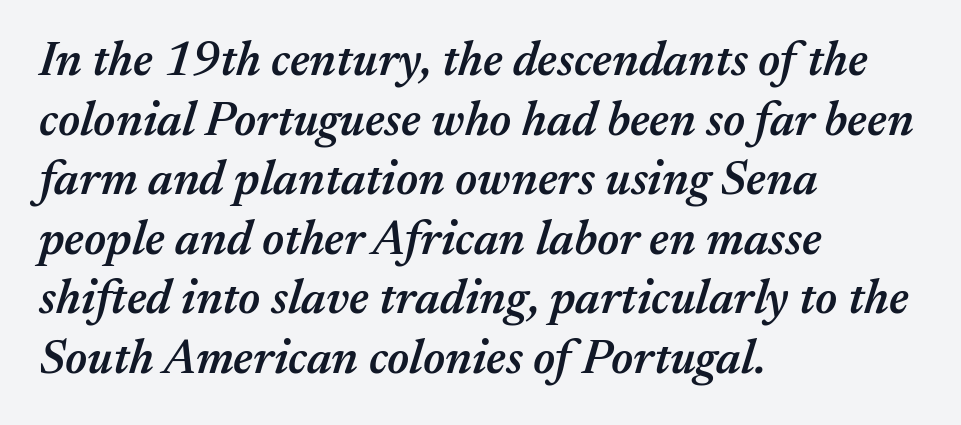
Q: Is the text bold? A: Semi-bold.
Q: Is the text italic (slanted)? A: Yes, it leans right by about 17 degrees.
Q: Is the text underlined? A: No.
Q: How is the paragraph aligned? A: Left-aligned.
Q: Is the spacing between letters normal or unusually wide? A: Normal.
Q: Width (condensed, normal, or wide)? A: Normal.
Q: Stroke contrast? A: Medium.
Q: x-height? A: Medium.
Q: Monospaced? A: No.
